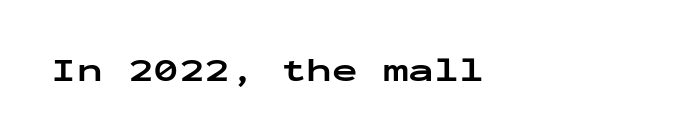
The image shows 34 px bold, wide sans-serif type, upright, monospaced; set normal letter spacing, not underlined; low stroke contrast and a medium x-height.
